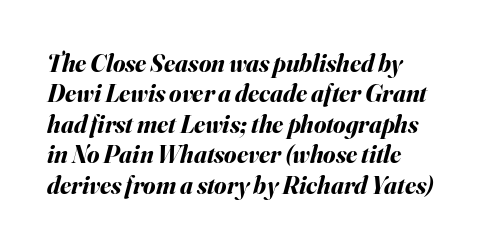
{"italic": "yes", "lean": "right", "slant_degrees": 16, "bold": "yes", "underline": "no", "line_spacing_ratio": 1.22, "letter_spacing": "normal", "letter_spacing_em": 0.0, "glyph_px": 25}
